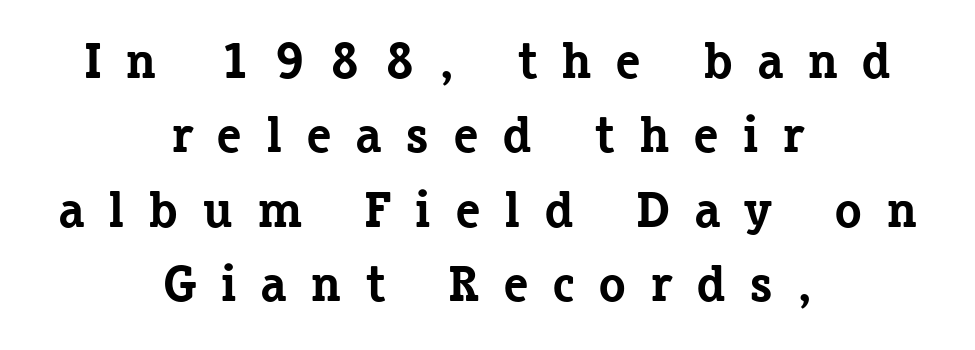
Character widths vary here, with narrow letters taking less room than wide ones. Leftover space on each line is divided equally before and after the words. Notice how descenders clear the ascenders below comfortably — that's standard leading. Chunky letters — that's bold for sure. The space directly below the letters is spotless.
